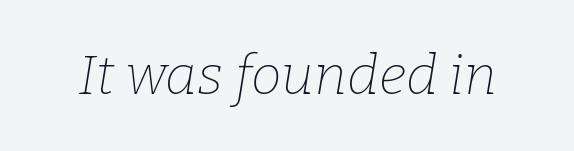
{"serif": "yes", "italic": "yes", "lean": "right", "slant_degrees": 9, "bold": "no", "weight": "thin", "width": "normal", "stroke_contrast": "low", "x_height": "medium", "monospaced": "no", "underline": "no", "letter_spacing": "normal", "letter_spacing_em": 0.0, "glyph_px": 55}
